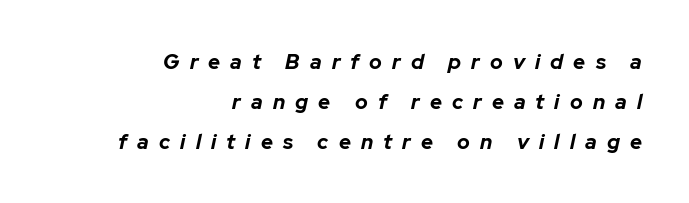
The image shows 21 px bold type, italic (leaning right); set right-aligned, loose line spacing (1.9x), unusually wide letter spacing (+0.48 em), not underlined.
